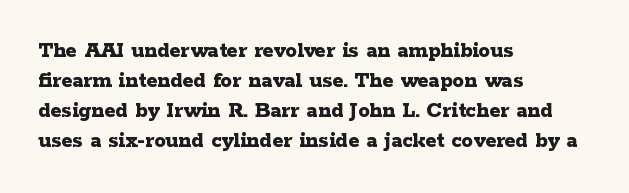
{"italic": "no", "bold": "yes", "underline": "no", "align": "left", "line_spacing": "normal", "line_spacing_ratio": 1.3, "letter_spacing": "normal", "letter_spacing_em": 0.0, "glyph_px": 23}
